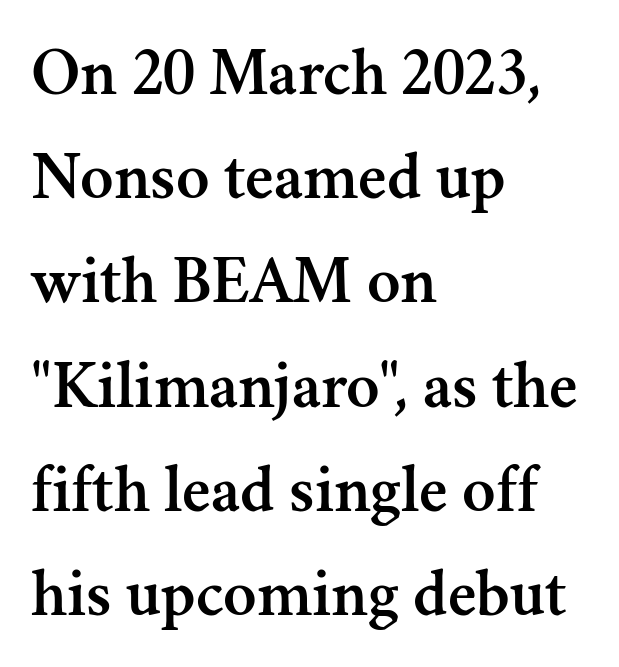
{"serif": "yes", "italic": "no", "width": "normal", "stroke_contrast": "medium", "x_height": "small", "monospaced": "no", "underline": "no", "align": "left", "line_spacing": "normal", "line_spacing_ratio": 1.51, "letter_spacing": "normal", "letter_spacing_em": 0.0, "glyph_px": 69}
